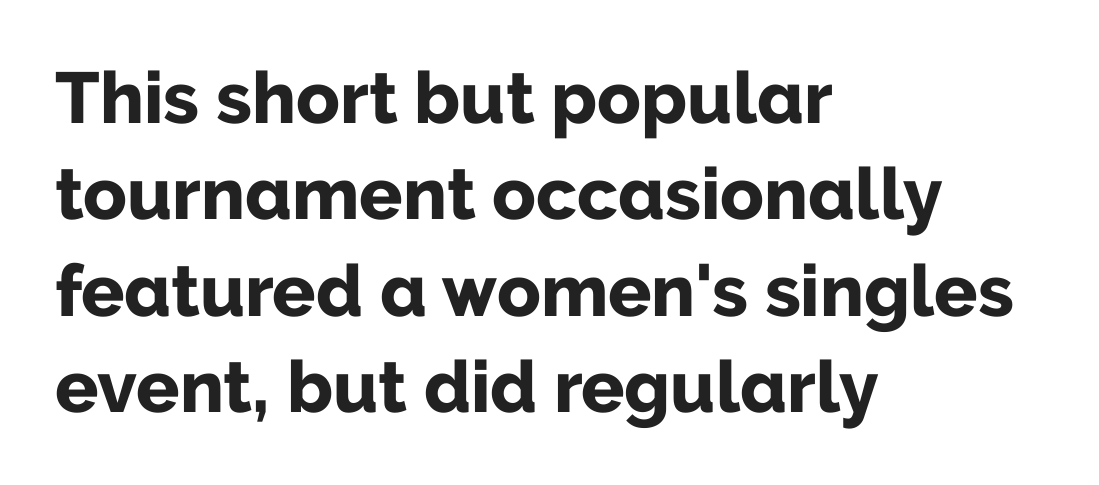
{"serif": "no", "italic": "no", "bold": "yes", "weight": "bold", "width": "normal", "stroke_contrast": "low", "x_height": "medium", "monospaced": "no", "underline": "no", "align": "left", "line_spacing": "normal", "line_spacing_ratio": 1.34, "letter_spacing": "normal", "letter_spacing_em": 0.0, "glyph_px": 72}
